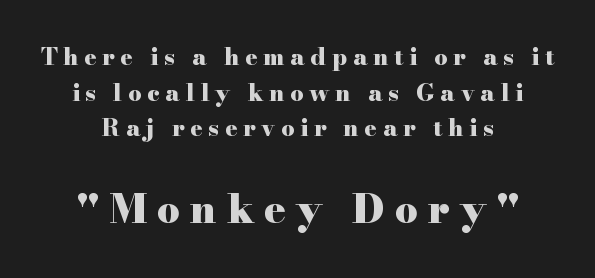
Nope, not italic — everything's standing straight. No word sits above an underline. The font is running at its bold setting. The rendering uses natural spacing where letterforms have individual widths. This sample uses a serif face.
